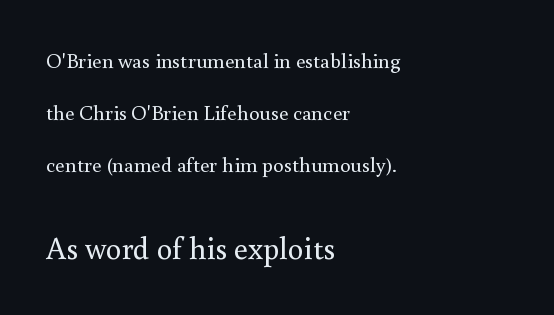
Notice how the passage keeps a crisp vertical edge on the left only. Glyph-to-glyph distance matches everyday printed text. The designer dialed line spacing up above the default. Is there any slant? The stems are plumb. Note: serifs present on the glyphs.
